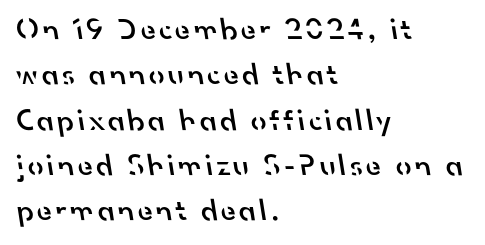
Grotesque or geometric, the face here clearly has no serifs. Looks like regular typesetting: each glyph gets only the width it needs. Heft: intermediate — a semibold. Lines of text with bare space underneath. Compared with typical paragraphs, the rows here are spaced about the same.
